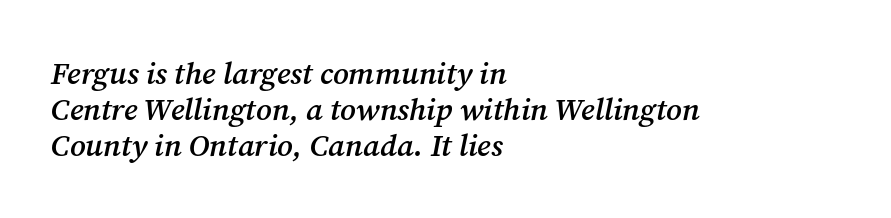
The rendering anchors every line to the left-hand side. Observe the ordinary spacing: letters are neighbours, not strangers. Underlining? Definitely not there. Compared with ordinary roman type, these characters are visibly tilted. Little horizontal feet cap the strokes, marking this as serif type. Emphasis by weight is partial: semibold.
